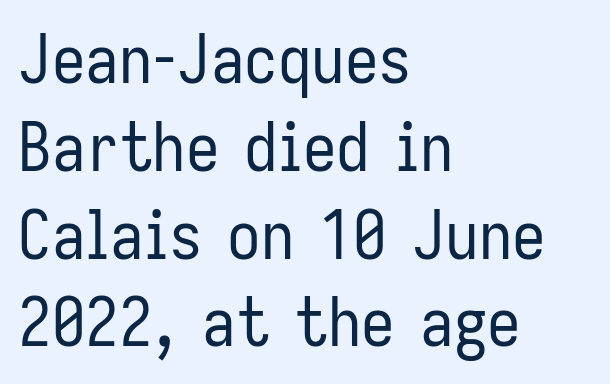
Is this a sans? Yes — the strokes have no serifs. Interline gaps are of average width in this sample. In terms of letterspacing, this is plain default setting. Plain, unruled lines of type. Here the designer chose a conventional face with non-uniform glyph widths.
